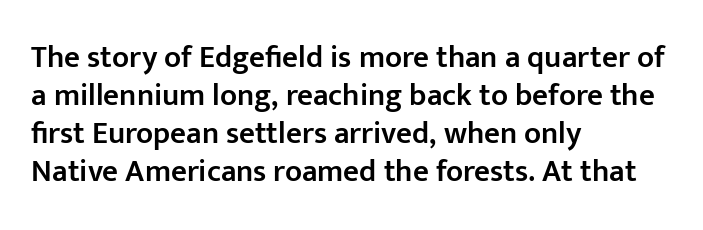
Which margin do the lines hug? The left one — the right edge is uneven. The glyphs in this specimen are sans serif. Just letters on the line, the space beneath them empty. Tall strokes in this sample are plumb rather than angled.
